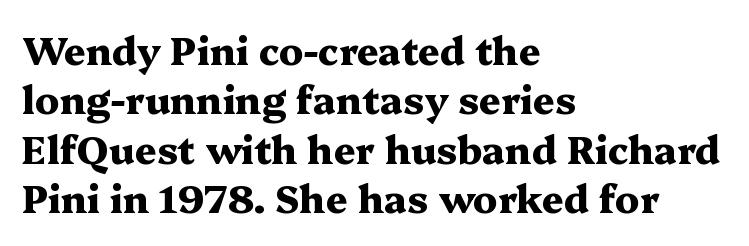
The image shows 38 px heavy, wide serif type, upright; set left-aligned, normal line spacing (1.3x), normal letter spacing, not underlined; medium stroke contrast and a medium x-height.
